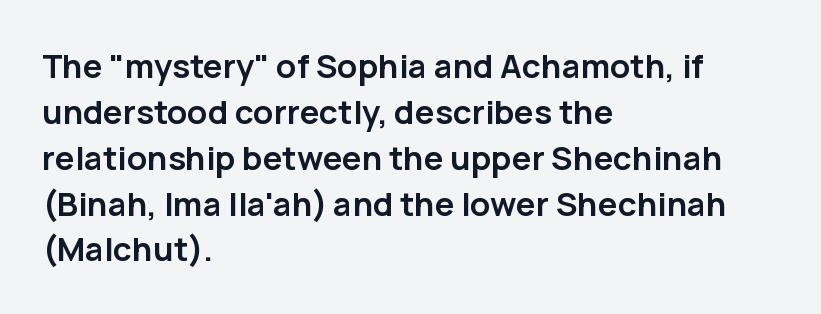
The image shows 33 px semibold sans-serif type, upright; set left-aligned, normal line spacing (1.39x), normal letter spacing, not underlined; low stroke contrast and a medium x-height.
